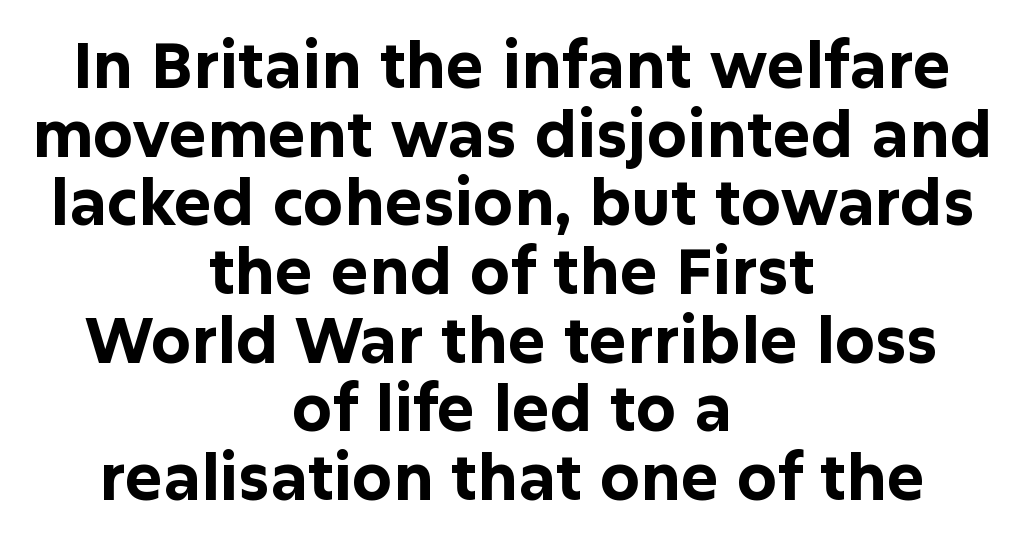
Horizontal bands of white between lines are thin slivers. Varying glyph widths throughout — classic text-font behaviour. Is the type bold? Yes — the strokes are clearly thick and heavy. The face used here is rendered with its standard letterfit. The characters display no serif detailing; their extremities are plain. Just letters on the line, the space beneath them empty.
